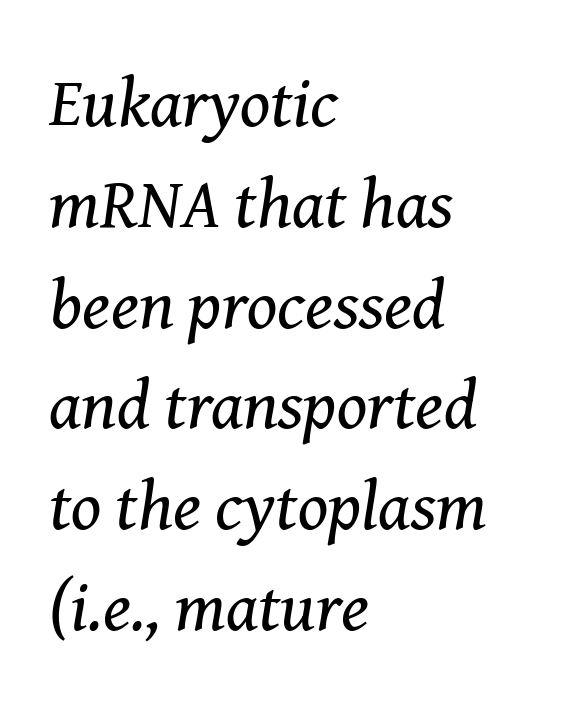
{"serif": "yes", "italic": "yes", "lean": "right", "slant_degrees": 8, "bold": "no", "weight": "regular", "width": "normal", "stroke_contrast": "medium", "x_height": "medium", "monospaced": "no", "underline": "no", "align": "left", "line_spacing": "normal", "line_spacing_ratio": 1.44, "letter_spacing": "normal", "letter_spacing_em": 0.0, "glyph_px": 70}
